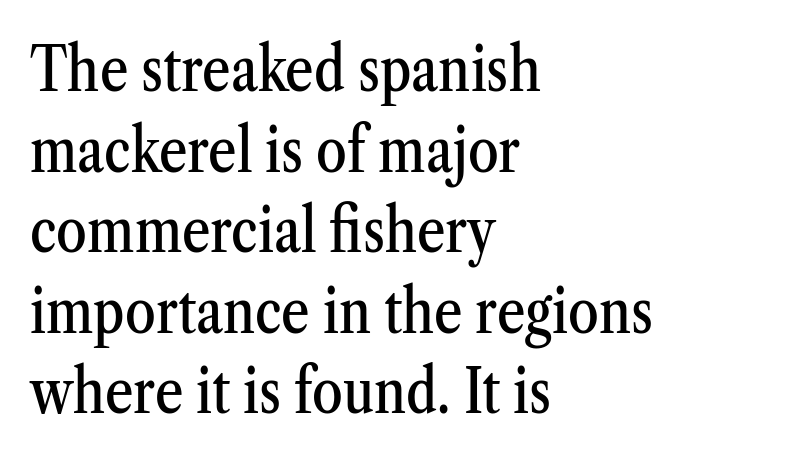
Is this a fixed-width face? No — the glyphs have proportional, varying widths. Every stem runs plumb, perpendicular to the baseline. Beneath every word, the page is bare. The rendering uses a moderate line-height, typical for paragraphs. Which margin do the lines hug? The left one — the right edge is uneven.
